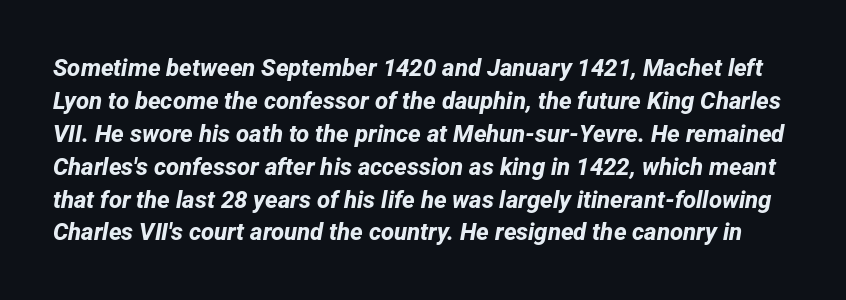
The image shows 24 px bold type; set normal line spacing (1.37x), normal letter spacing, not underlined.
